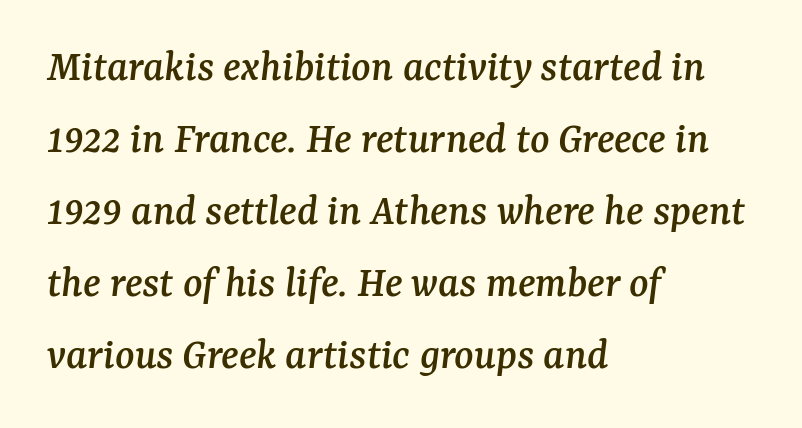
Q: Is the text italic (slanted)? A: Yes, it leans right by about 7 degrees.
Q: Is the typeface a serif or a sans-serif typeface? A: Serif.
Q: Is the text underlined? A: No.
Q: How is the paragraph aligned? A: Left-aligned.
Q: Is the spacing between letters normal or unusually wide? A: Normal.
Q: Is the spacing between lines tight, normal or loose? A: Normal.
Q: Width (condensed, normal, or wide)? A: Normal.
Q: Stroke contrast? A: Medium.
Q: x-height? A: Medium.
Q: Monospaced? A: No.
